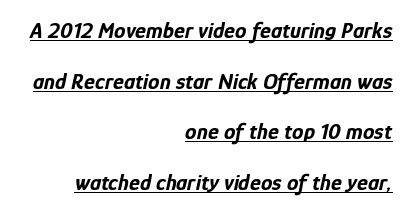
Q: Is the text bold? A: Yes.
Q: Is the text italic (slanted)? A: Yes, it leans right by about 12 degrees.
Q: Is the text underlined? A: Yes.
Q: How is the paragraph aligned? A: Right-aligned.
Q: Is the spacing between letters normal or unusually wide? A: Normal.
Q: Is the spacing between lines tight, normal or loose? A: Loose.
